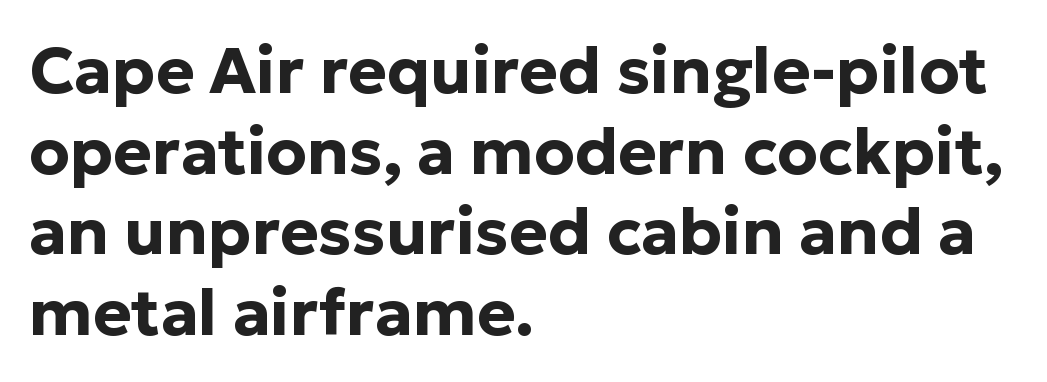
The image shows 65 px bold sans-serif type, upright; set left-aligned, line spacing 1.24x, normal letter spacing, not underlined; low stroke contrast and a medium x-height.
